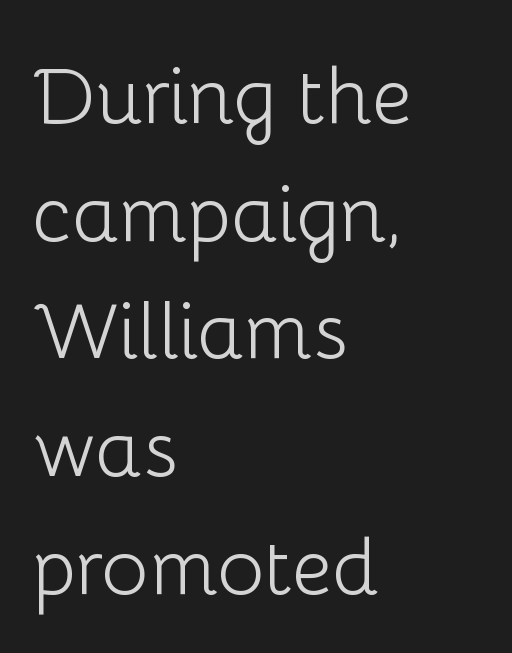
Q: Is the text bold? A: No.
Q: Is the text italic (slanted)? A: No, it is upright.
Q: Is the typeface a serif or a sans-serif typeface? A: Sans-serif.
Q: Is the text underlined? A: No.
Q: How is the paragraph aligned? A: Left-aligned.
Q: Is the spacing between letters normal or unusually wide? A: Normal.
Q: Is the spacing between lines tight, normal or loose? A: Normal.
Q: Width (condensed, normal, or wide)? A: Normal.
Q: Stroke contrast? A: Low.
Q: x-height? A: Medium.
Q: Monospaced? A: No.
